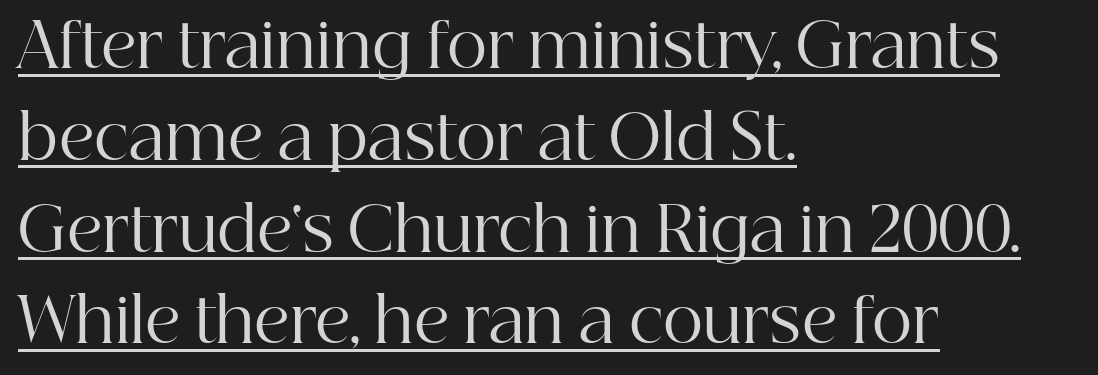
Honestly, the underline is the first thing you notice here. These lines sit exactly where default settings would place them. Casual observation: everything's shoved over to the left. The gaps between neighbouring characters are ordinary and unremarkable. Serif or sans? Serif — the stroke terminals have little feet. The passage shown is typed in a proportional face where columns would drift.
